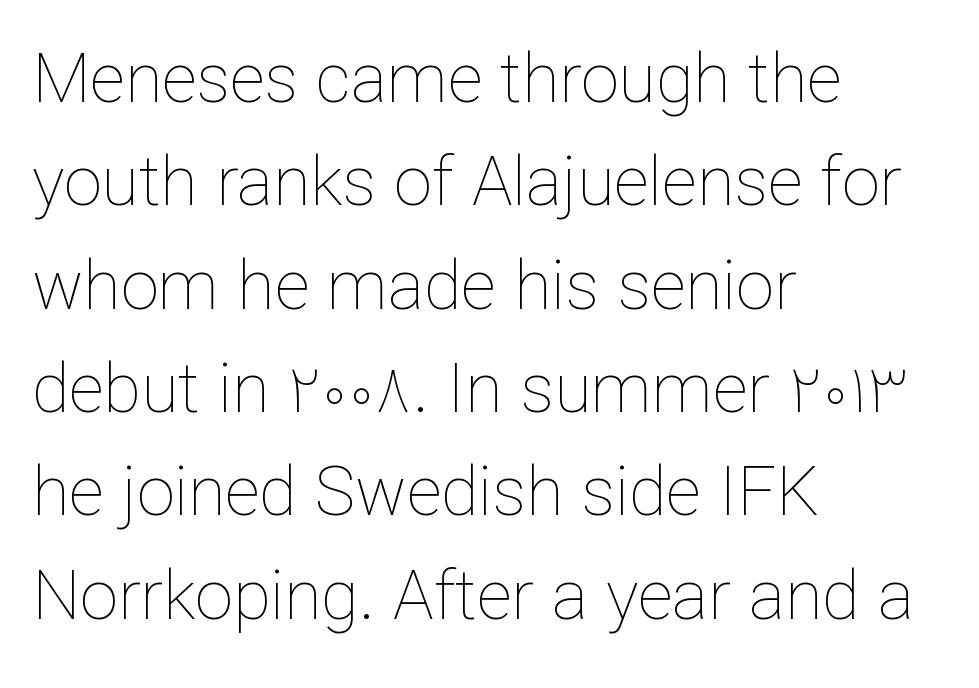
{"italic": "no", "bold": "no", "weight": "thin", "width": "normal", "stroke_contrast": "low", "x_height": "medium", "monospaced": "no", "underline": "no", "align": "left", "line_spacing": "normal", "line_spacing_ratio": 1.52, "letter_spacing": "normal", "letter_spacing_em": 0.0, "glyph_px": 68}
